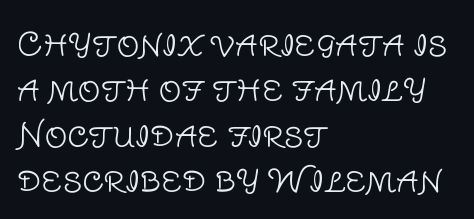
The image shows 32 px light sans-serif type; set left-aligned, normal line spacing (1.42x), normal letter spacing, not underlined; low stroke contrast and a large x-height.
